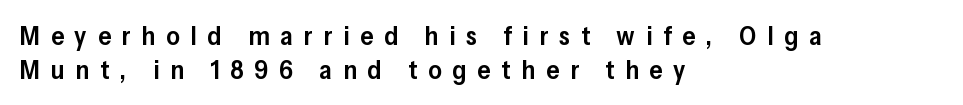
Honestly, the letter spacing is so wide it's the main thing you notice. Interline gaps are of average width in this sample. Quick note: underline off. Which margin do the lines hug? The left one — the right edge is uneven. No italicization has been applied; the sample stays upright.
